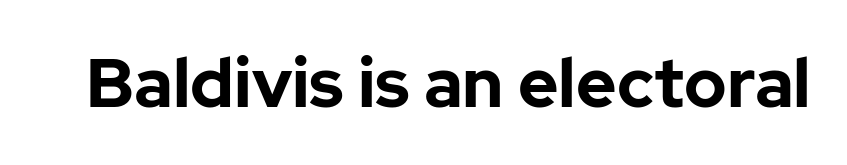
Q: Is the text bold? A: Yes.
Q: Is the text italic (slanted)? A: No, it is upright.
Q: Is the typeface a serif or a sans-serif typeface? A: Sans-serif.
Q: Is the text underlined? A: No.
Q: Is the spacing between letters normal or unusually wide? A: Normal.
Q: Width (condensed, normal, or wide)? A: Normal.
Q: Stroke contrast? A: Low.
Q: x-height? A: Medium.
Q: Monospaced? A: No.
